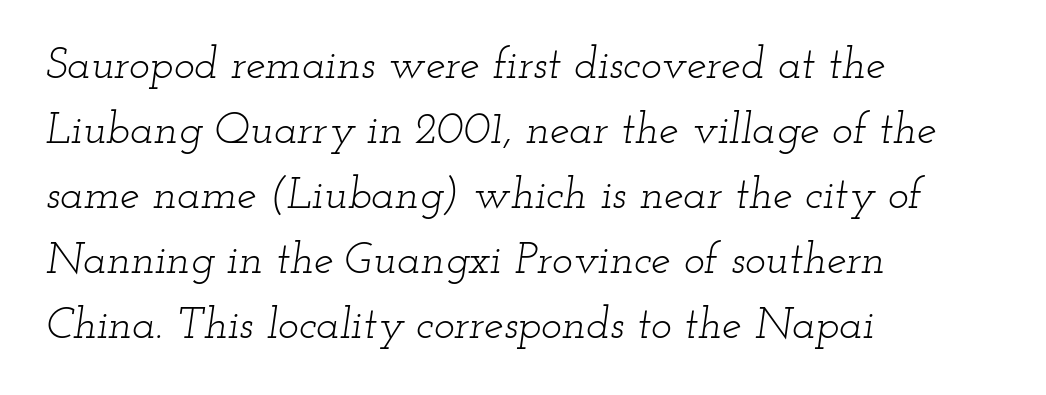
The image shows 44 px light, wide serif type, italic (leaning right); set left-aligned, normal line spacing (1.48x), normal letter spacing, not underlined; low stroke contrast and a small x-height.
